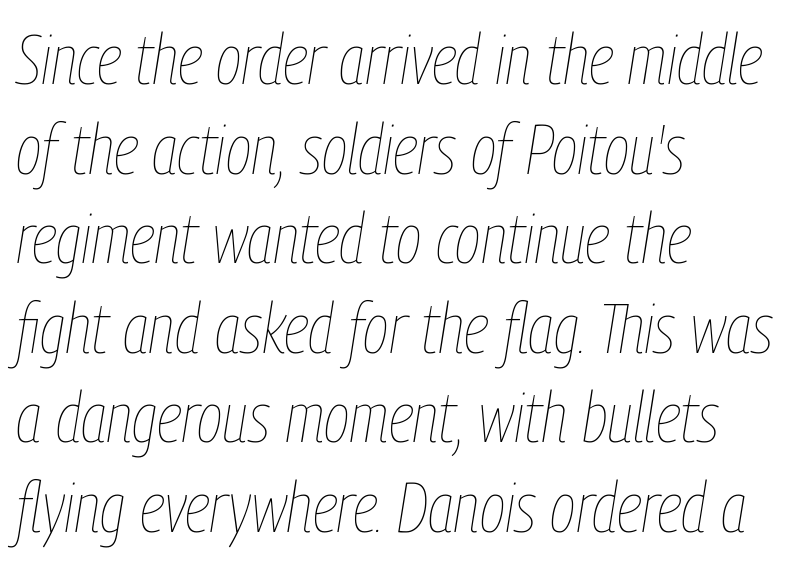
The letters are slanted; this is an italic face. Descender tails drop into unmarked territory. Here the glyphs are tracked normally, forming tight word shapes. This sample is left-justified, so line endings fall wherever the words run out. Do the characters align in a grid? No, the font is proportional. Compared with typical paragraphs, the rows here are spaced about the same.
